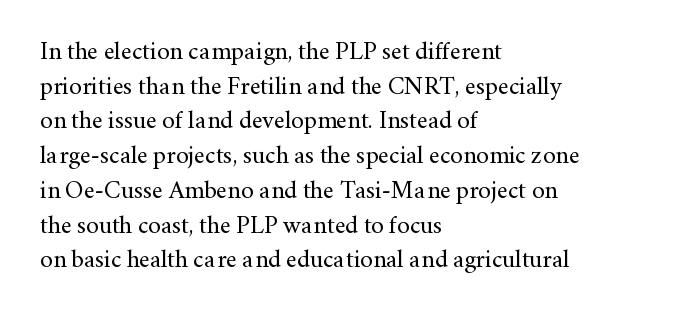
{"italic": "no", "bold": "no", "underline": "no", "align": "left", "line_spacing": "normal", "line_spacing_ratio": 1.39, "letter_spacing": "normal", "letter_spacing_em": 0.0, "glyph_px": 25}
